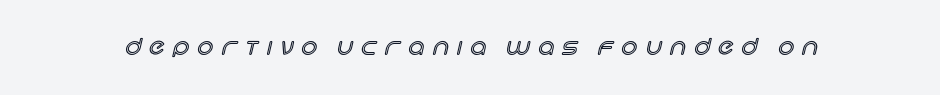
Q: Is the text italic (slanted)? A: Yes.
Q: Is the text underlined? A: No.
Q: Is the spacing between letters normal or unusually wide? A: Unusually wide.
